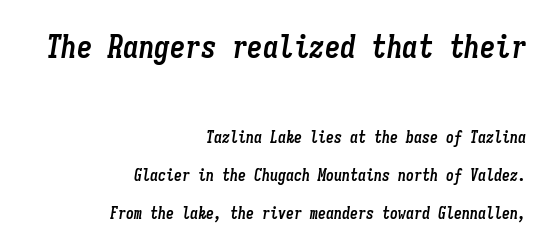
If you squint, the top block still reads clearly — it's the larger of the two. Visually the block forms a straight wall on the right and a jagged coastline on the left. Words appear dense and cohesive because spacing is normal. Rows of type keep a wide berth in the vertical direction. These lines are rendered in a fixed-pitch font. The sample has been set heavy, in full bold.
